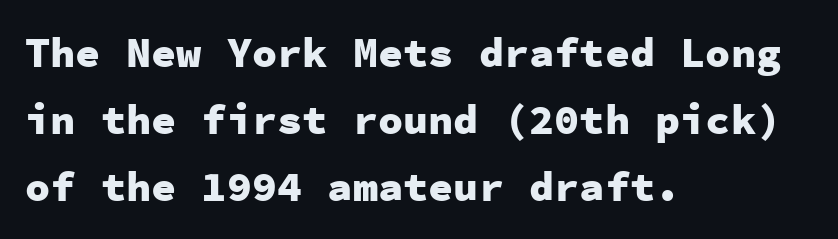
{"serif": "no", "italic": "no", "bold": "yes", "weight": "heavy", "width": "normal", "stroke_contrast": "low", "x_height": "medium", "monospaced": "yes", "underline": "no", "align": "left", "line_spacing": "normal", "line_spacing_ratio": 1.6, "letter_spacing": "normal", "letter_spacing_em": 0.0, "glyph_px": 42}
